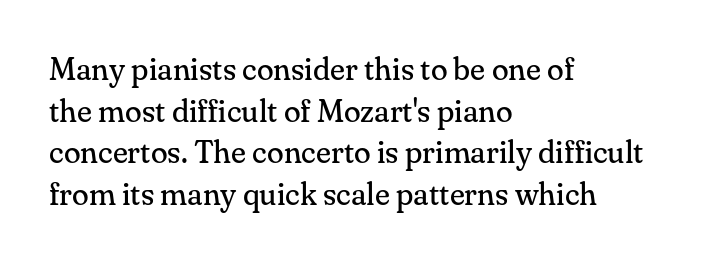
Each new line begins a customary step beneath the previous one. The space directly below the letters is spotless. No chunkiness to these letters — they're not bold. How are the letters spaced? Ordinarily, with no added tracking.
